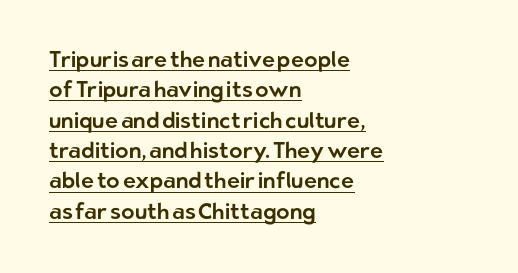
Q: Is the text italic (slanted)? A: No, it is upright.
Q: Is the text underlined? A: Yes.
Q: How is the paragraph aligned? A: Left-aligned.
Q: Is the spacing between letters normal or unusually wide? A: Normal.
Q: Is the spacing between lines tight, normal or loose? A: Normal.
